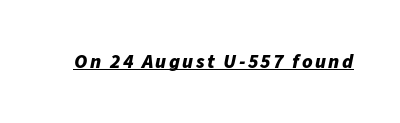
Every word sits above its own underline. On the weight axis this lands at bold, roughly 700. Designer's note — italics engaged.
